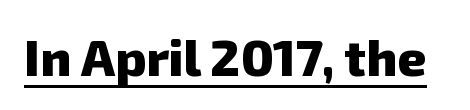
{"serif": "no", "bold": "yes", "weight": "heavy", "width": "normal", "stroke_contrast": "low", "x_height": "medium", "monospaced": "no", "underline": "yes", "letter_spacing": "normal", "letter_spacing_em": 0.0, "glyph_px": 51}
